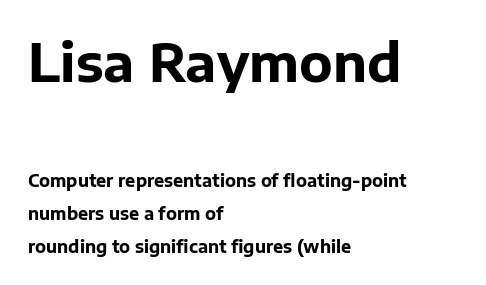
The image shows 52 px bold sans-serif type, upright; set left-aligned, loose line spacing (1.92x), normal letter spacing, not underlined; the first (top) block is 3.06x larger; low stroke contrast and a medium x-height.
